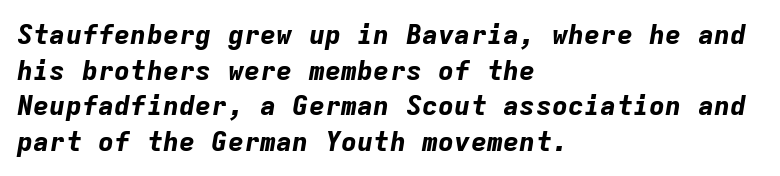
The image shows 27 px bold type, italic (leaning right); set left-aligned, normal line spacing (1.32x), normal letter spacing, not underlined.
